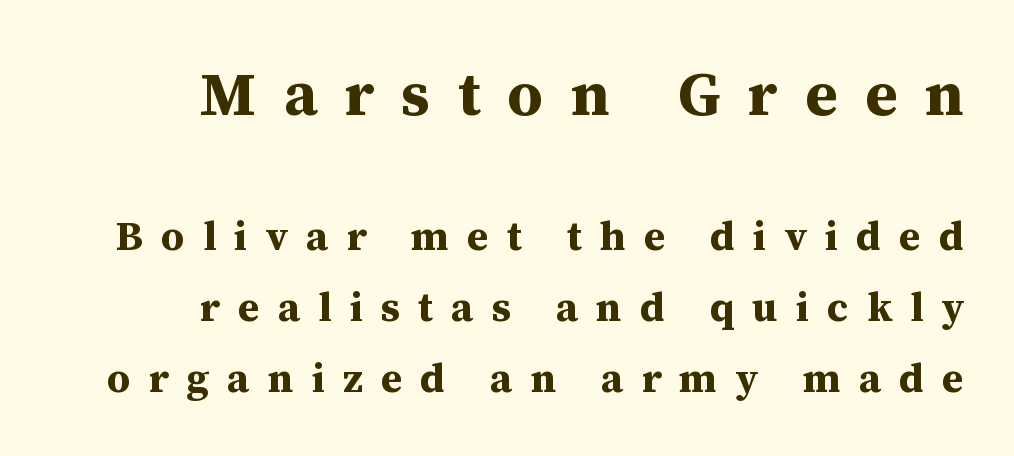
{"serif": "yes", "italic": "no", "bold": "yes", "weight": "bold", "width": "normal", "stroke_contrast": "medium", "x_height": "medium", "monospaced": "no", "underline": "no", "align": "right", "line_spacing_ratio": 1.73, "letter_spacing": "wide", "letter_spacing_em": 0.44, "larger_block": "first", "size_ratio": 1.51, "glyph_px": 62}
